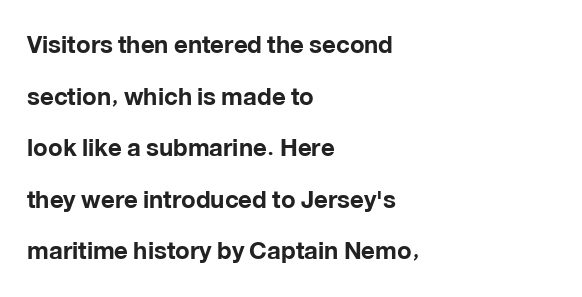
Leading: increased. Caption: standard tracking, unaltered. The font is running at its bold setting. The baseline area is clear. Designer's note — italics off, roman on. Line beginnings align vertically; line endings do not.
